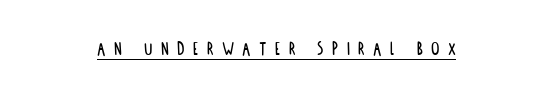
Glyph-to-glyph distance is far greater than everyday printed text. Unlike italic type, these characters show no tilt at all. Compared with undecorated copy, this sample adds a rule below the words.
